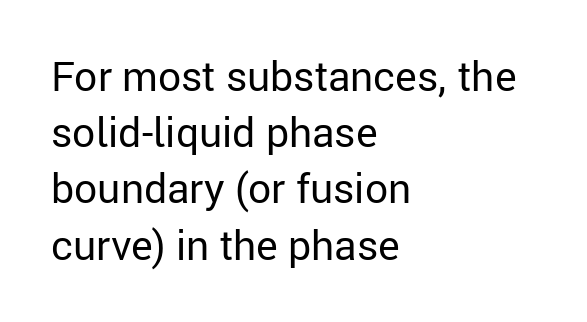
The image shows 41 px regular-weight sans-serif type, upright; set left-aligned, normal line spacing (1.37x), normal letter spacing, not underlined; low stroke contrast and a medium x-height.
